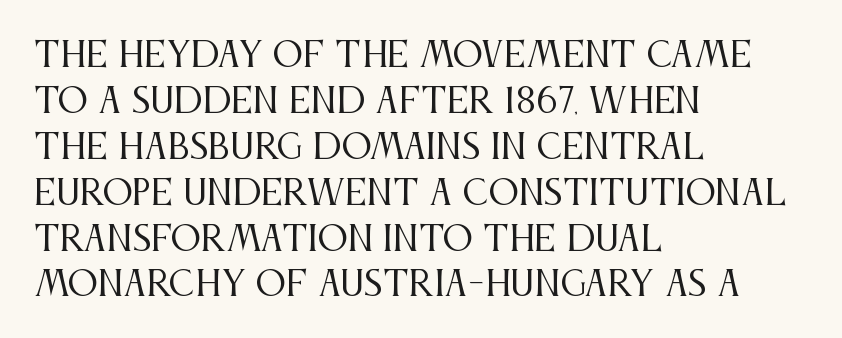
Q: Is the text bold? A: No.
Q: Is the text italic (slanted)? A: No, it is upright.
Q: Is the typeface a serif or a sans-serif typeface? A: Serif.
Q: Is the text underlined? A: No.
Q: How is the paragraph aligned? A: Left-aligned.
Q: Is the spacing between letters normal or unusually wide? A: Normal.
Q: Is the spacing between lines tight, normal or loose? A: Normal.
Q: Width (condensed, normal, or wide)? A: Condensed.
Q: Stroke contrast? A: Medium.
Q: x-height? A: Large.
Q: Monospaced? A: No.
